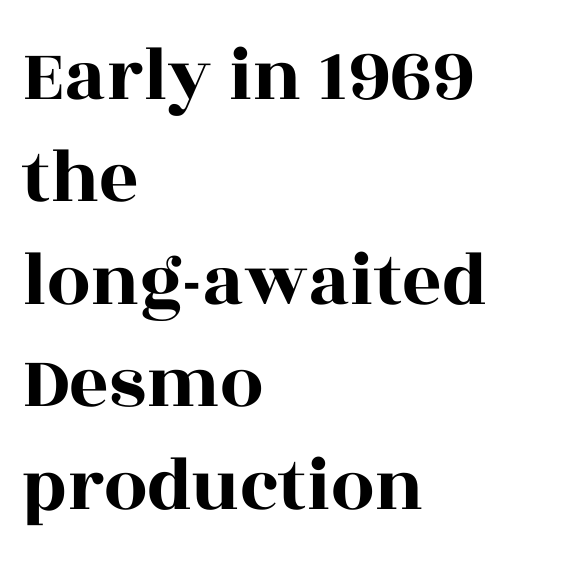
{"serif": "yes", "italic": "no", "width": "wide", "x_height": "large", "monospaced": "no", "underline": "no", "align": "left", "line_spacing": "normal", "line_spacing_ratio": 1.33, "letter_spacing": "normal", "letter_spacing_em": 0.0, "glyph_px": 77}
